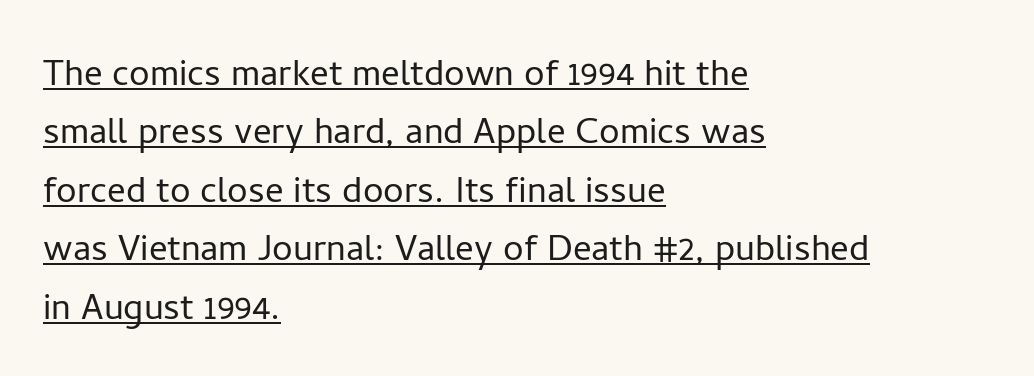
The image shows 46 px light sans-serif type, upright; set left-aligned, normal line spacing (1.27x), normal letter spacing, underlined; low stroke contrast and a medium x-height.
